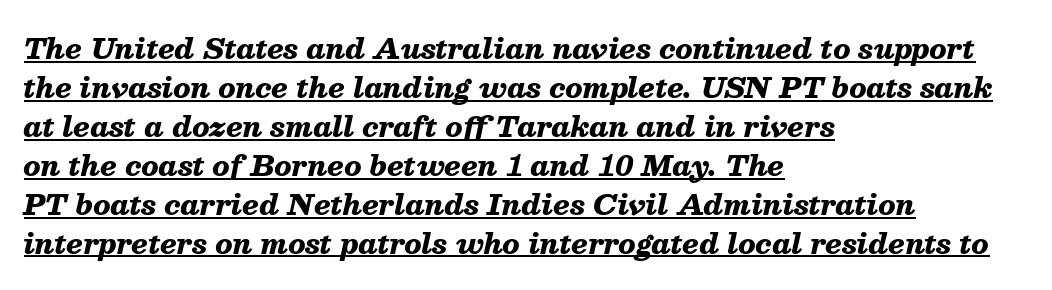
{"italic": "yes", "lean": "right", "slant_degrees": 13, "bold": "yes", "weight": "heavy", "width": "normal", "stroke_contrast": "medium", "x_height": "medium", "monospaced": "no", "underline": "yes", "align": "left", "line_spacing": "normal", "line_spacing_ratio": 1.39, "letter_spacing": "normal", "letter_spacing_em": 0.0, "glyph_px": 28}
